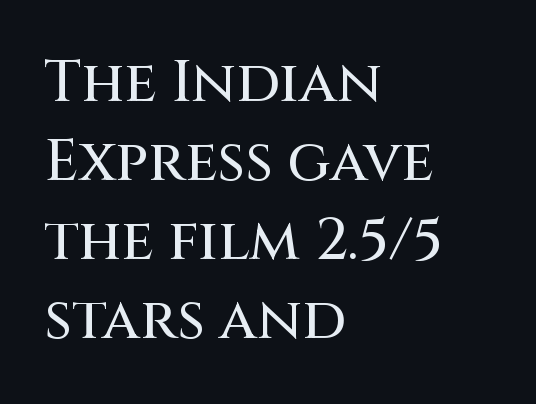
The image shows 58 px sans-serif type, upright; set left-aligned, normal line spacing (1.36x), normal letter spacing, not underlined; medium stroke contrast and a large x-height.
